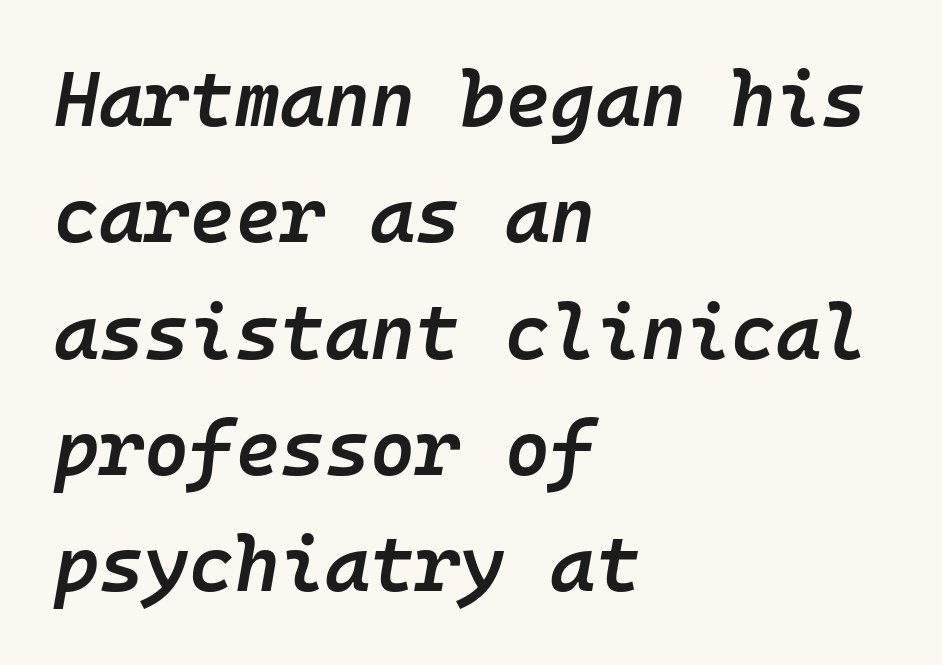
Q: Is the text bold? A: Semi-bold.
Q: Is the text italic (slanted)? A: Yes, it leans right by about 10 degrees.
Q: Is the text underlined? A: No.
Q: How is the paragraph aligned? A: Left-aligned.
Q: Is the spacing between letters normal or unusually wide? A: Normal.
Q: Is the spacing between lines tight, normal or loose? A: Normal.
Q: Width (condensed, normal, or wide)? A: Normal.
Q: Stroke contrast? A: Low.
Q: x-height? A: Medium.
Q: Monospaced? A: Yes.
